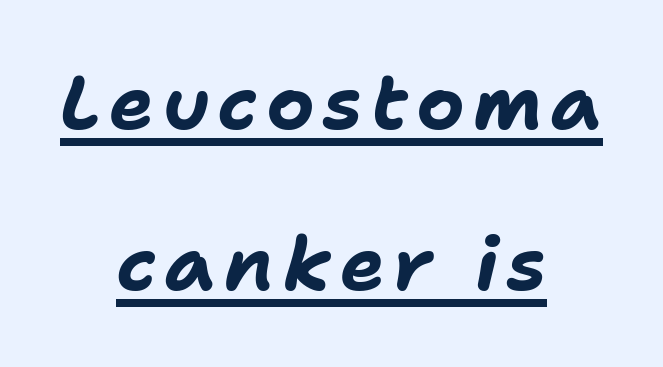
{"italic": "yes", "lean": "right", "slant_degrees": 11, "bold": "yes", "weight": "bold", "width": "normal", "stroke_contrast": "low", "x_height": "medium", "monospaced": "no", "underline": "yes", "align": "center", "line_spacing": "loose", "line_spacing_ratio": 2.15, "glyph_px": 75}
